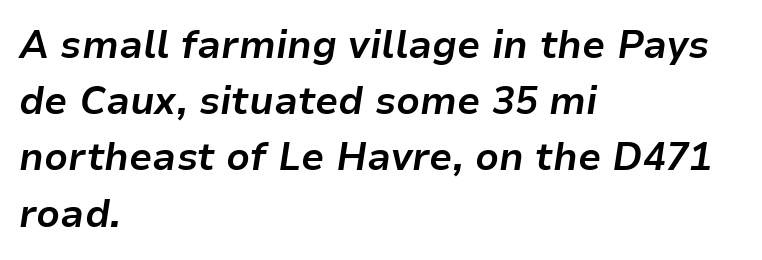
Summary of vertical rhythm: regular, with standard interline spacing. The typesetter chose a ragged-right arrangement here. Italic: yes, the glyphs are oblique. Character widths vary here, with narrow letters taking less room than wide ones. Characters follow at the spacing the type designer built in.
